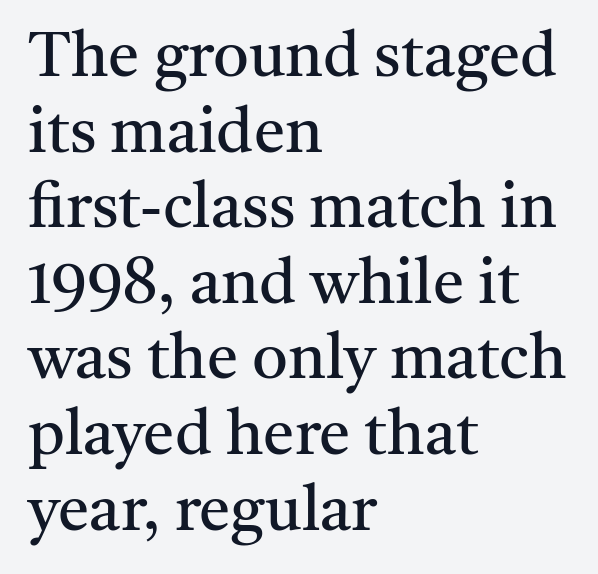
No italicization has been applied; the sample stays upright. These glyphs show unthickened strokes, regular width or finer. A serif font was chosen for this passage. The baseline area is clear.
